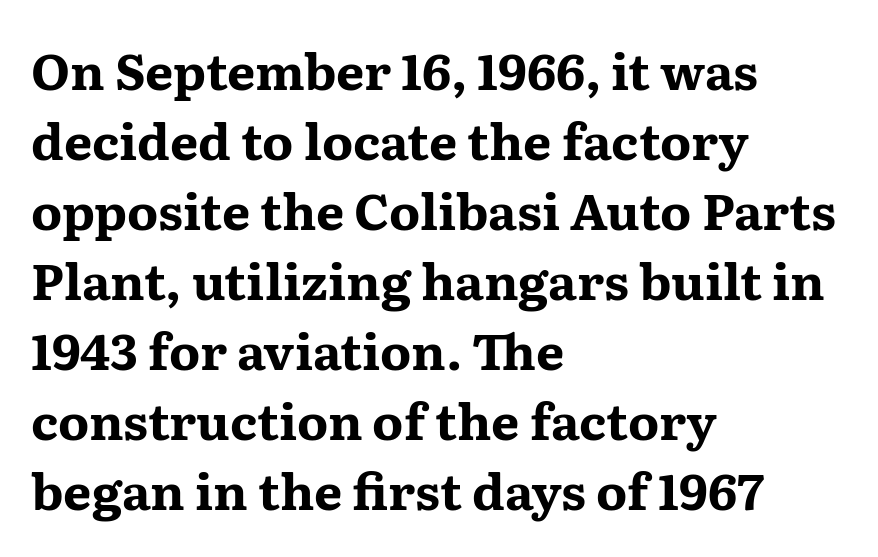
The image shows 50 px bold, wide serif type, upright; set left-aligned, normal line spacing (1.4x), normal letter spacing, not underlined; medium stroke contrast and a medium x-height.
